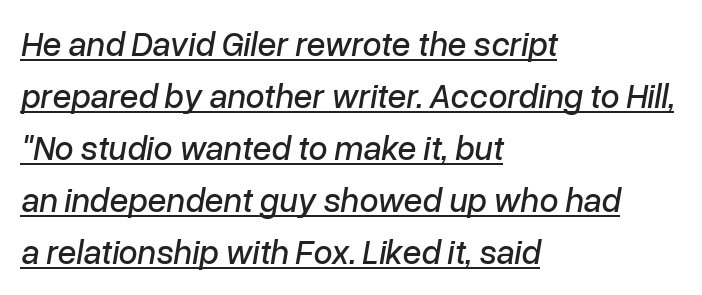
These lines are rendered in a variable-pitch font. Each new line begins a customary step beneath the previous one. Nobody touched the tracking dial on this one. Notice how the passage keeps a crisp vertical edge on the left only.
